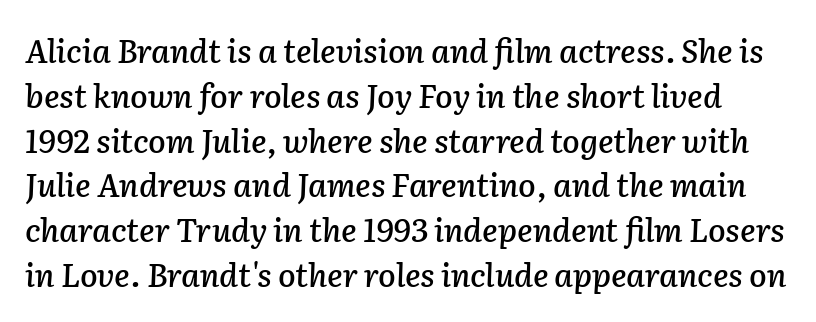
{"italic": "yes", "lean": "right", "slant_degrees": 2, "width": "normal", "stroke_contrast": "low", "x_height": "medium", "monospaced": "no", "underline": "no", "line_spacing": "normal", "line_spacing_ratio": 1.4, "letter_spacing": "normal", "letter_spacing_em": 0.0, "glyph_px": 32}
